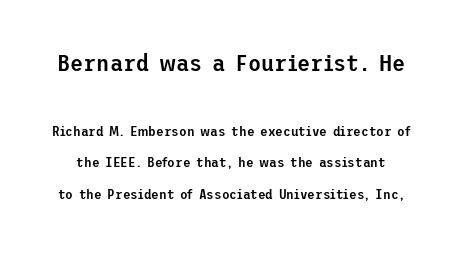
Vertical spacing — loose. Has an underline been added? It has not. It's the straight-up-and-down kind of type. The letterforms sit shoulder to shoulder at normal distance. These two chunks differ in scale, with the top chunk taking the larger measure.
